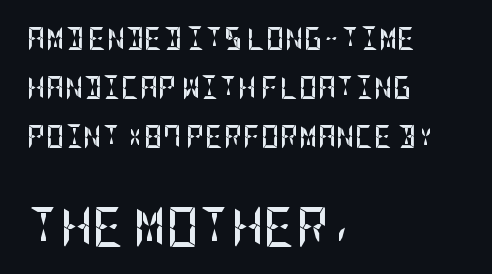
Q: Is the text bold? A: Yes.
Q: Is the text italic (slanted)? A: No, it is upright.
Q: Is the typeface a serif or a sans-serif typeface? A: Sans-serif.
Q: Is the text underlined? A: No.
Q: How is the paragraph aligned? A: Left-aligned.
Q: Is the spacing between letters normal or unusually wide? A: Normal.
Q: Is the spacing between lines tight, normal or loose? A: Loose.
Q: Which block of text is set in a larger size, the first (top) or the second (bottom)? A: The second (bottom) one.
Q: Width (condensed, normal, or wide)? A: Condensed.
Q: Stroke contrast? A: Low.
Q: x-height? A: Large.
